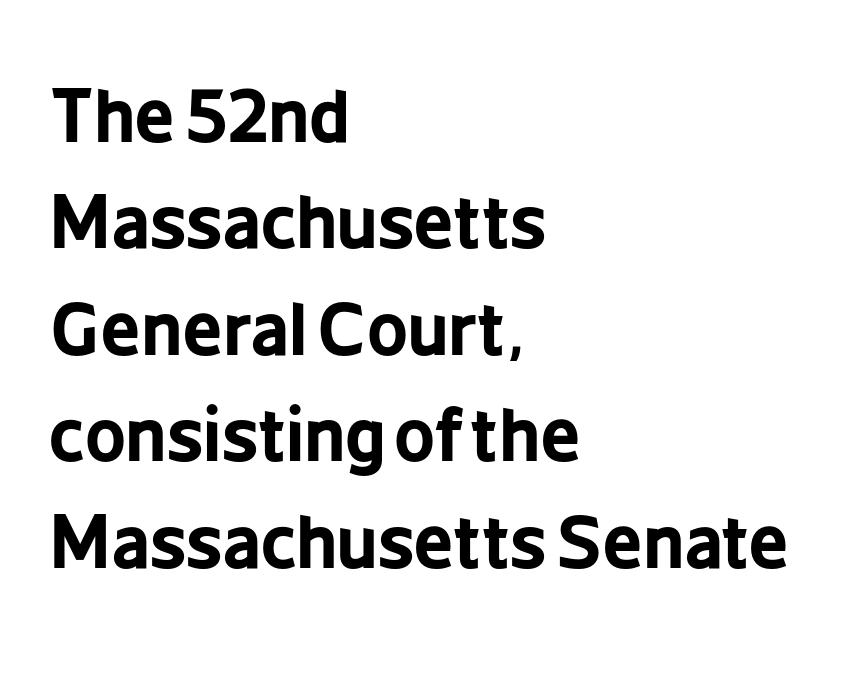
The image shows 71 px bold, condensed sans-serif type, upright; set left-aligned, normal line spacing (1.5x), normal letter spacing, not underlined; low stroke contrast and a medium x-height.
